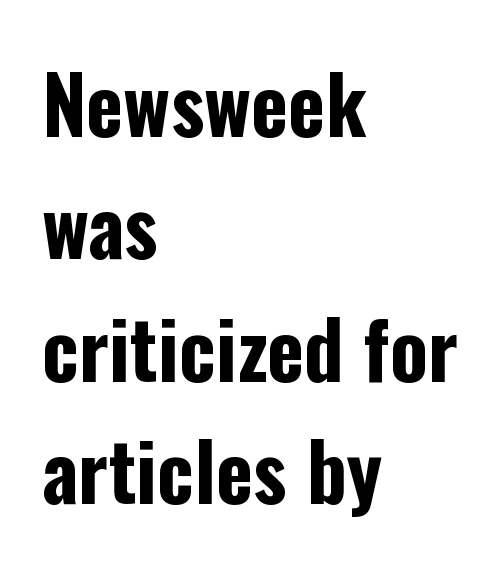
{"serif": "no", "italic": "no", "bold": "yes", "weight": "bold", "width": "condensed", "stroke_contrast": "low", "x_height": "medium", "monospaced": "no", "underline": "no", "align": "left", "line_spacing": "normal", "line_spacing_ratio": 1.55, "letter_spacing": "normal", "letter_spacing_em": 0.0, "glyph_px": 79}
